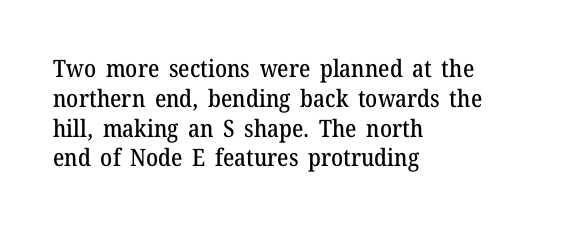
This sample uses an upright cut, with every glyph sitting square on the baseline. The space beneath each line is pristine and unruled. Short note: letters normally spaced. A classic flush-left, rag-right setting is used for this passage.
